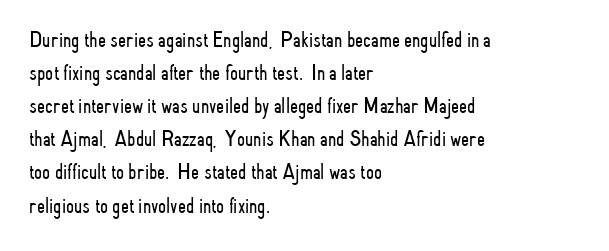
Does extra space separate the letters? No, they use regular spacing. The rendering anchors every line to the left-hand side. The axis of the letterforms is exactly vertical. These lines sit exactly where default settings would place them. Ink coverage per letter is moderate at most. Bare-footed words on every line.
